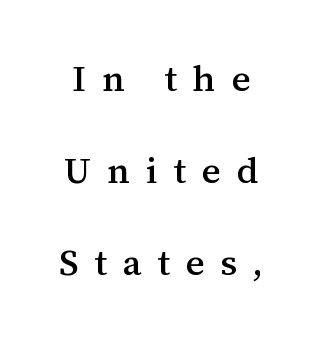
{"serif": "yes", "italic": "no", "width": "normal", "stroke_contrast": "medium", "x_height": "medium", "monospaced": "no", "underline": "no", "line_spacing": "loose", "line_spacing_ratio": 2.49, "letter_spacing": "wide", "letter_spacing_em": 0.42, "glyph_px": 37}
